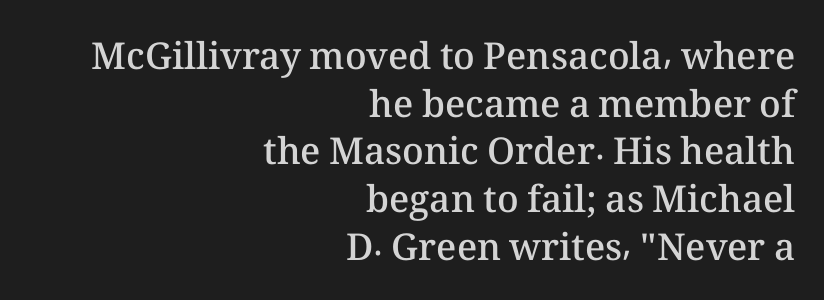
{"italic": "no", "bold": "semi", "weight": "semibold", "width": "normal", "stroke_contrast": "medium", "x_height": "medium", "monospaced": "no", "underline": "no", "align": "right", "line_spacing": "normal", "line_spacing_ratio": 1.29, "letter_spacing": "normal", "letter_spacing_em": 0.0, "glyph_px": 37}
